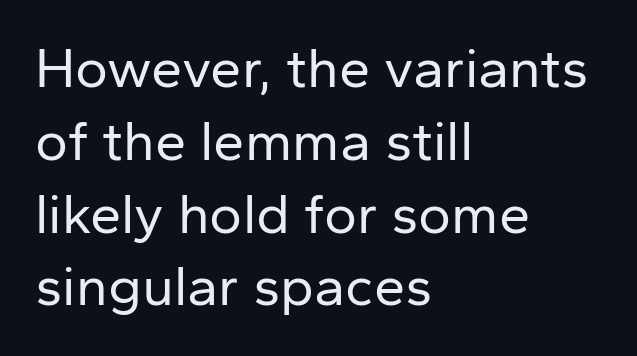
The gap between lines stays unmarked. Does the type have serifs? No, each stem ends abruptly. This sample uses plain, unmodified letter spacing. The rows are spaced the way most documents space them. Bold? No — there's no thickening of the strokes.
